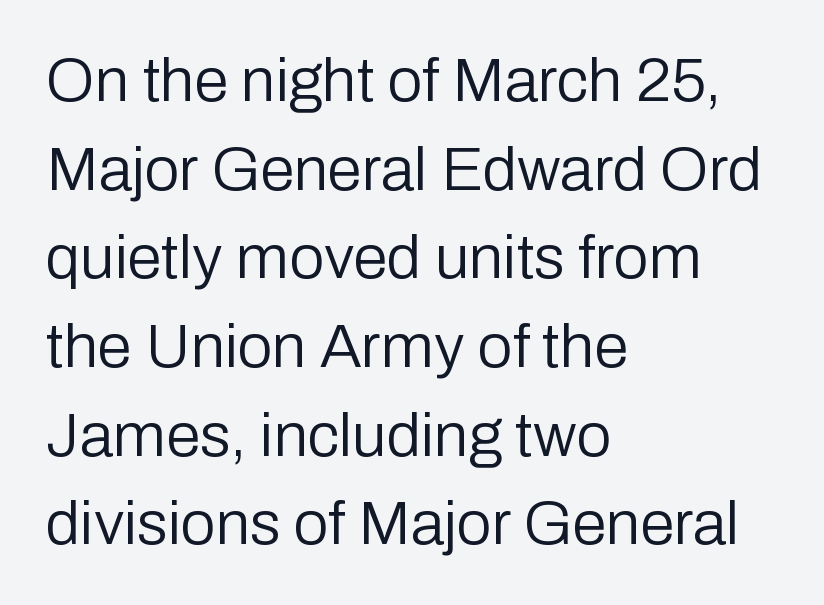
The image shows 62 px regular-weight sans-serif type, upright; set left-aligned, normal line spacing (1.43x), normal letter spacing, not underlined; low stroke contrast and a medium x-height.
